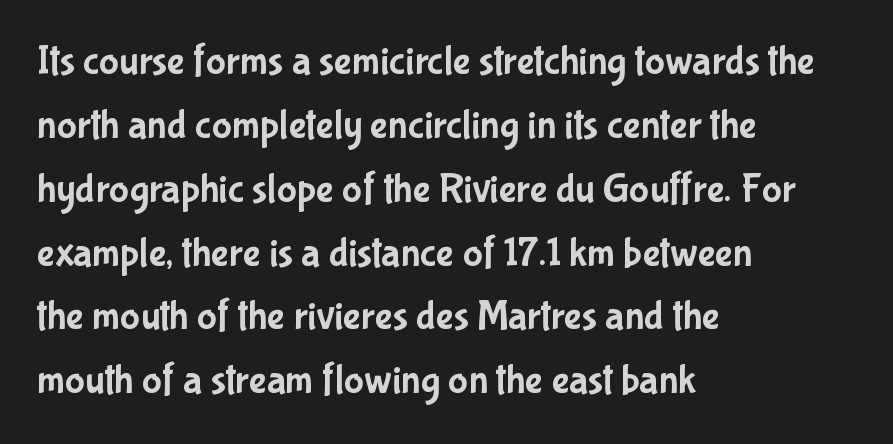
{"serif": "no", "italic": "no", "width": "condensed", "stroke_contrast": "low", "x_height": "medium", "monospaced": "no", "underline": "no", "align": "left", "line_spacing": "normal", "line_spacing_ratio": 1.52, "letter_spacing": "normal", "letter_spacing_em": 0.0, "glyph_px": 42}
